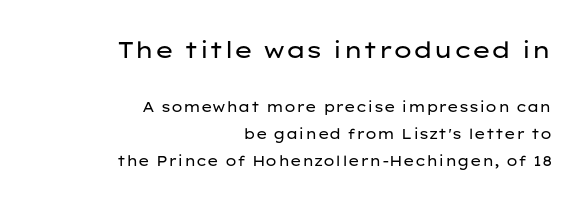
{"italic": "no", "bold": "no", "underline": "no", "align": "right", "line_spacing": "loose", "line_spacing_ratio": 1.94, "letter_spacing": "normal", "letter_spacing_em": 0.0, "larger_block": "first", "size_ratio": 1.64, "glyph_px": 23}
